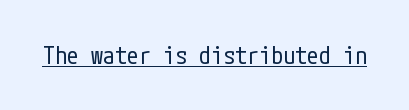
{"italic": "no", "bold": "no", "underline": "yes", "letter_spacing": "normal", "letter_spacing_em": 0.0, "glyph_px": 24}
